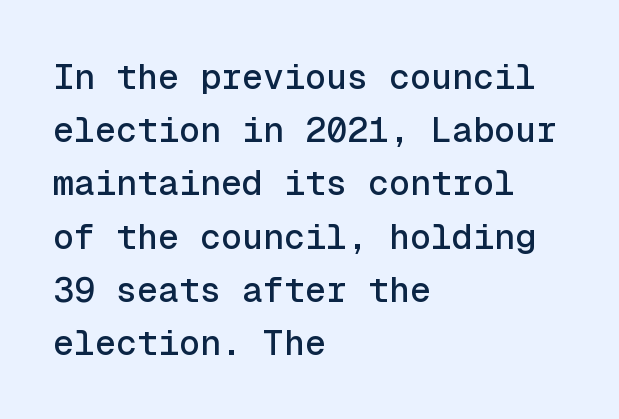
Examine the stroke ends and you'll find no serifs. The words here are not underlined. Letter spacing: default. Caption: multi-line text, flush left, ragged right. Fixed-width glyphs throughout — classic coding-font behaviour.
